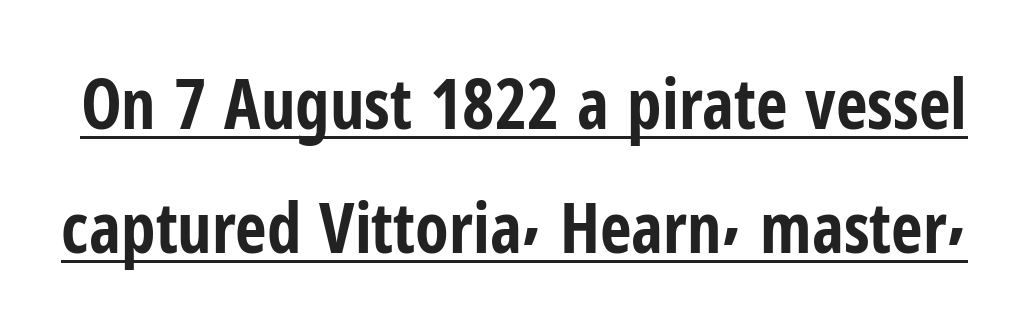
Q: Is the text bold? A: Yes.
Q: Is the text italic (slanted)? A: No, it is upright.
Q: Is the typeface a serif or a sans-serif typeface? A: Sans-serif.
Q: Is the text underlined? A: Yes.
Q: Is the spacing between letters normal or unusually wide? A: Normal.
Q: Width (condensed, normal, or wide)? A: Condensed.
Q: Stroke contrast? A: Low.
Q: x-height? A: Medium.
Q: Monospaced? A: No.
